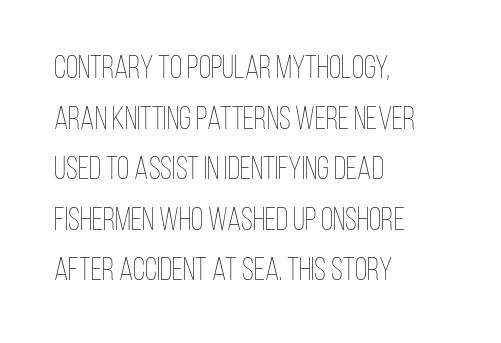
Vertical stems look standard width or narrower in stroke. A roman cut, with each character standing at attention. This sample has the flowing, uneven cadence of proportional lettering. Compared with a centered layout, this one pins lines to the left instead. Descender tails drop into unmarked territory. Does extra space separate the letters? No, they use regular spacing.
